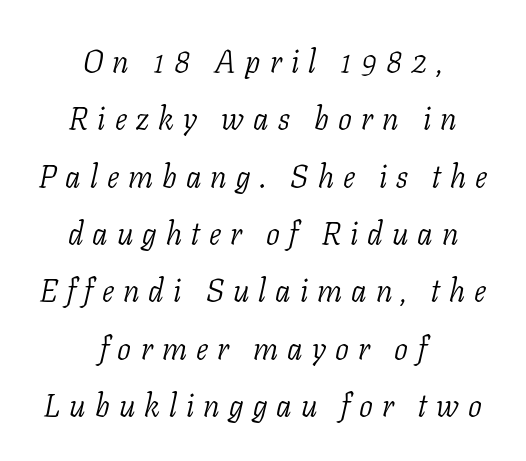
The passage shown is typed in a proportional face where columns would drift. The font is comparable to plain body text, perhaps lighter. Teacher's note: observe the equal gaps on both sides — that is centered alignment. The type family on display is of the serif kind. Inter-character spacing is expanded well beyond the font's built-in metrics. Decoration check: the copy has no underline.
